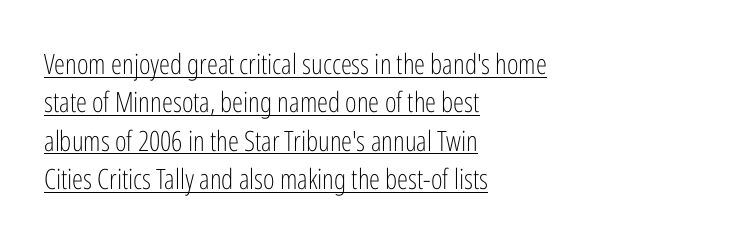
All the whitespace from short lines collects on the right. Is the stroke heavy? The answer is a plain regular-or-lighter. Quick note: underline on. Caption: standard tracking, unaltered. No italicization has been applied; the sample stays upright.
